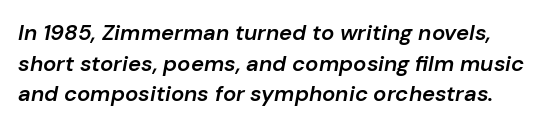
Q: Is the text bold? A: Semi-bold.
Q: Is the text italic (slanted)? A: Yes, it leans right by about 10 degrees.
Q: Is the text underlined? A: No.
Q: Is the spacing between letters normal or unusually wide? A: Normal.
Q: Is the spacing between lines tight, normal or loose? A: Normal.
